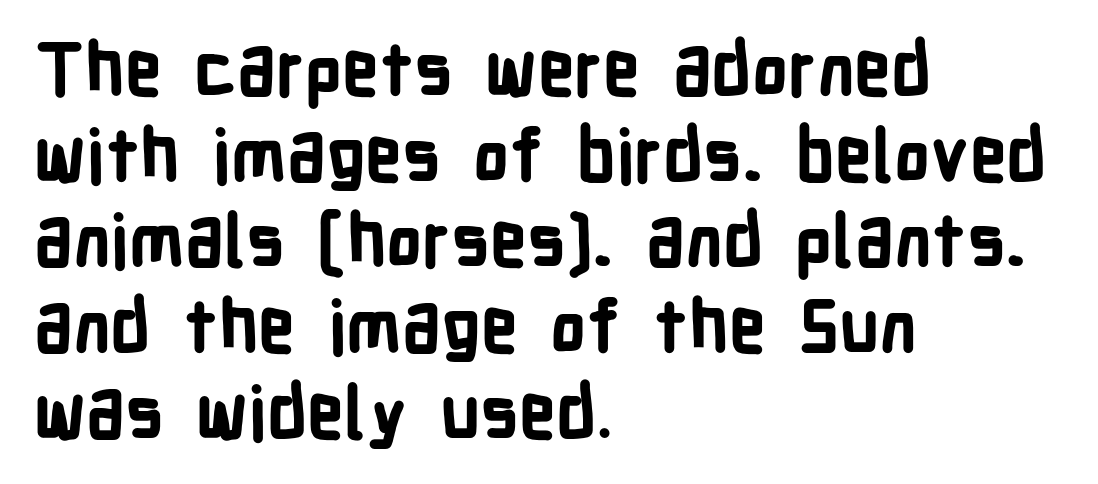
Q: Is the text bold? A: Yes.
Q: Is the text italic (slanted)? A: No, it is upright.
Q: Is the typeface a serif or a sans-serif typeface? A: Sans-serif.
Q: Is the text underlined? A: No.
Q: How is the paragraph aligned? A: Left-aligned.
Q: Is the spacing between letters normal or unusually wide? A: Normal.
Q: Width (condensed, normal, or wide)? A: Condensed.
Q: Stroke contrast? A: Low.
Q: x-height? A: Medium.
Q: Monospaced? A: No.
